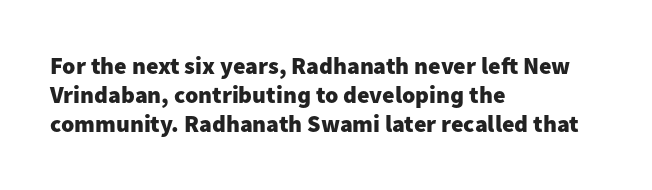
Bold? Absolutely — the strokes are thick and heavy. These lines are set flush left with a ragged right edge. Each row of text sits above clean, open space. There is no visible air inserted between adjacent glyphs. The type sits square on the baseline with zero lean.
